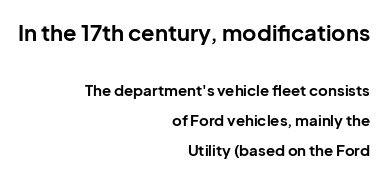
The passage shown has conventional tracking throughout. Where is the straight margin? On the right. Between these two stacked blocks, the higher one wins on size. Bare-footed words on every line.
